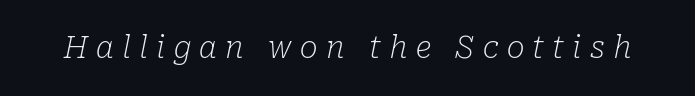
The image shows 30 px light serif type, italic (leaning right); set unusually wide letter spacing (+0.28 em), not underlined; low stroke contrast and a medium x-height.
